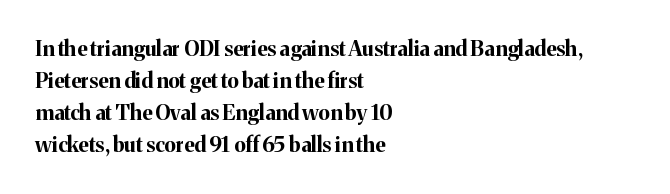
The image shows 21 px bold type, upright; set left-aligned, normal line spacing (1.53x), normal letter spacing, not underlined.
